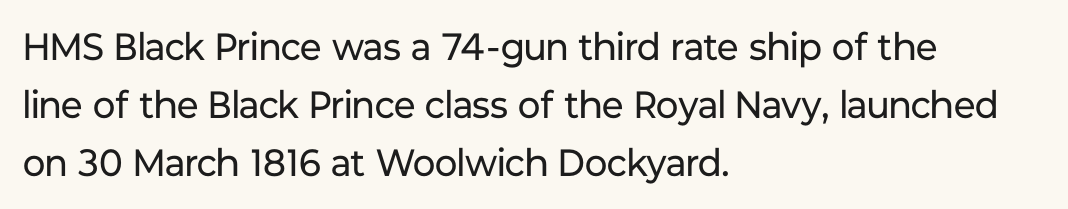
Q: Is the text bold? A: No.
Q: Is the text italic (slanted)? A: No, it is upright.
Q: Is the typeface a serif or a sans-serif typeface? A: Sans-serif.
Q: Is the text underlined? A: No.
Q: How is the paragraph aligned? A: Left-aligned.
Q: Is the spacing between letters normal or unusually wide? A: Normal.
Q: Is the spacing between lines tight, normal or loose? A: Normal.
Q: Width (condensed, normal, or wide)? A: Normal.
Q: Stroke contrast? A: Low.
Q: x-height? A: Medium.
Q: Monospaced? A: No.
